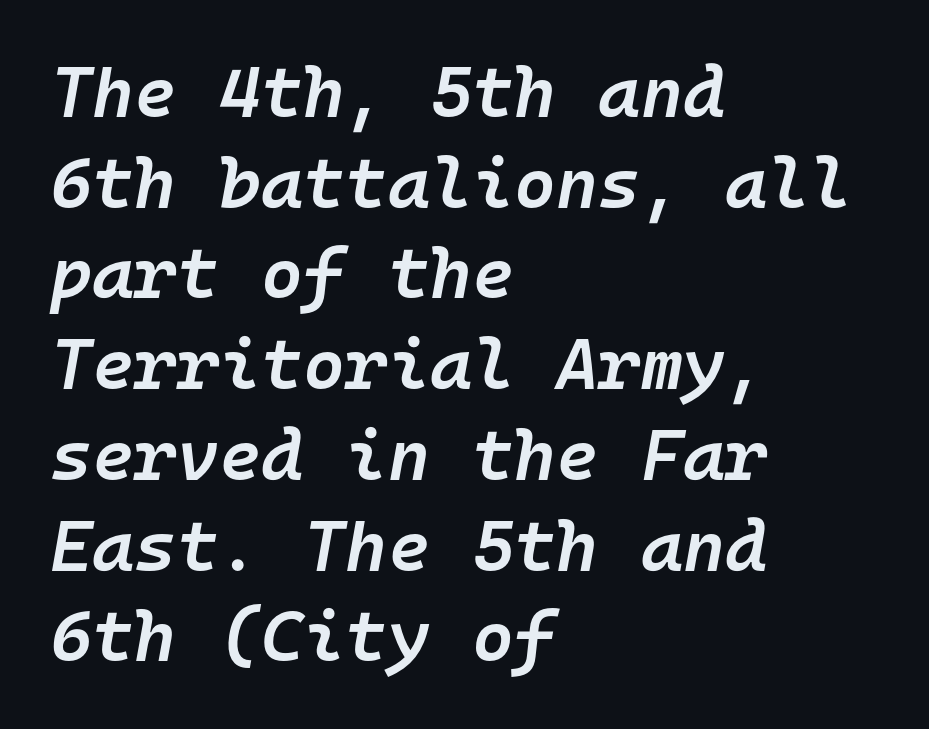
{"italic": "yes", "lean": "right", "slant_degrees": 10, "bold": "semi", "weight": "semibold", "width": "normal", "stroke_contrast": "low", "x_height": "medium", "monospaced": "yes", "underline": "no", "align": "left", "line_spacing": "normal", "line_spacing_ratio": 1.26, "letter_spacing": "normal", "letter_spacing_em": 0.0, "glyph_px": 72}
